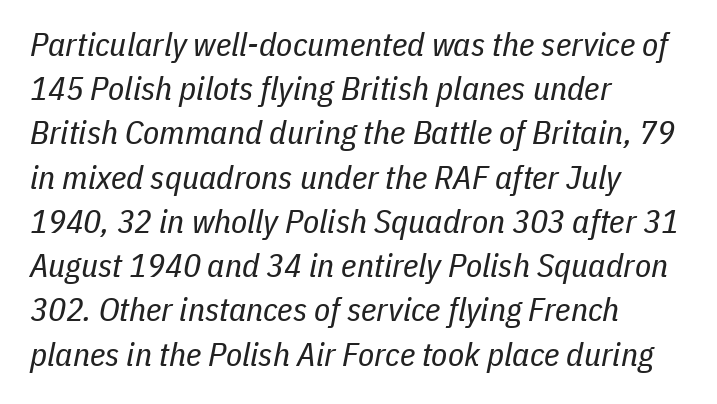
Q: Is the text bold? A: No.
Q: Is the text italic (slanted)? A: Yes, it leans right by about 11 degrees.
Q: Is the text underlined? A: No.
Q: How is the paragraph aligned? A: Left-aligned.
Q: Is the spacing between letters normal or unusually wide? A: Normal.
Q: Is the spacing between lines tight, normal or loose? A: Normal.
Q: Width (condensed, normal, or wide)? A: Condensed.
Q: Stroke contrast? A: Low.
Q: x-height? A: Medium.
Q: Monospaced? A: No.
